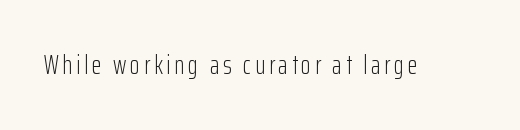
On a weight scale, this lands at 450 or below. The gap between lines stays unmarked. Notice how the stems are strictly vertical — no italics here.
